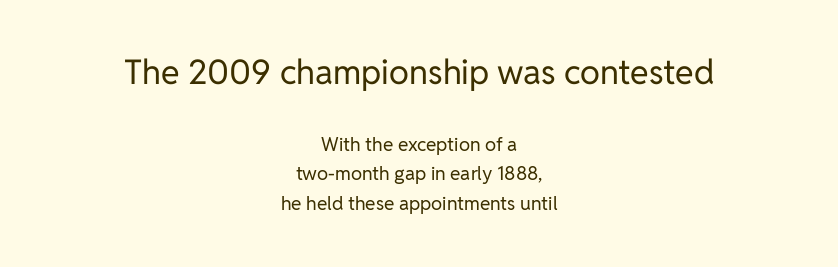
{"serif": "no", "italic": "no", "bold": "no", "weight": "regular", "width": "normal", "stroke_contrast": "low", "x_height": "medium", "monospaced": "no", "underline": "no", "align": "center", "line_spacing": "normal", "line_spacing_ratio": 1.57, "letter_spacing": "normal", "letter_spacing_em": 0.0, "larger_block": "first", "size_ratio": 1.79, "glyph_px": 34}
